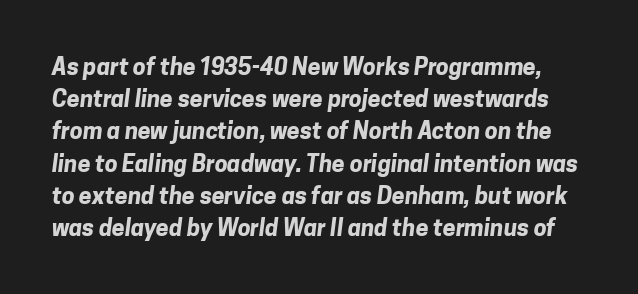
{"bold": "yes", "underline": "no", "line_spacing": "normal", "line_spacing_ratio": 1.4, "letter_spacing": "normal", "letter_spacing_em": 0.0, "glyph_px": 23}
